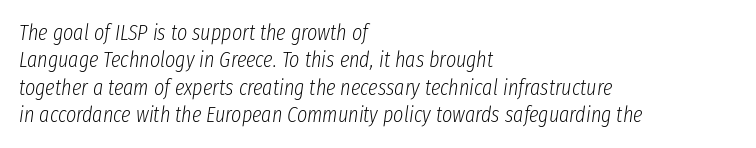
Q: Is the text bold? A: No.
Q: Is the text italic (slanted)? A: Yes, it leans right by about 8 degrees.
Q: Is the text underlined? A: No.
Q: How is the paragraph aligned? A: Left-aligned.
Q: Is the spacing between letters normal or unusually wide? A: Normal.
Q: Is the spacing between lines tight, normal or loose? A: Normal.
